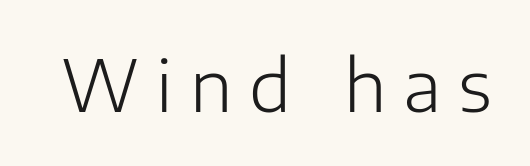
Q: Is the text bold? A: No.
Q: Is the text italic (slanted)? A: No, it is upright.
Q: Is the typeface a serif or a sans-serif typeface? A: Sans-serif.
Q: Is the text underlined? A: No.
Q: Is the spacing between letters normal or unusually wide? A: Unusually wide.
Q: Width (condensed, normal, or wide)? A: Normal.
Q: Stroke contrast? A: Low.
Q: x-height? A: Medium.
Q: Monospaced? A: No.
